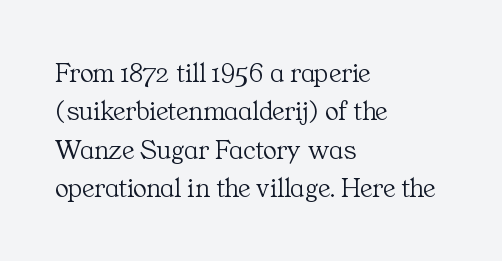
The image shows 28 px light serif type, upright; set left-aligned, normal line spacing (1.37x), normal letter spacing, not underlined; medium stroke contrast and a medium x-height.
